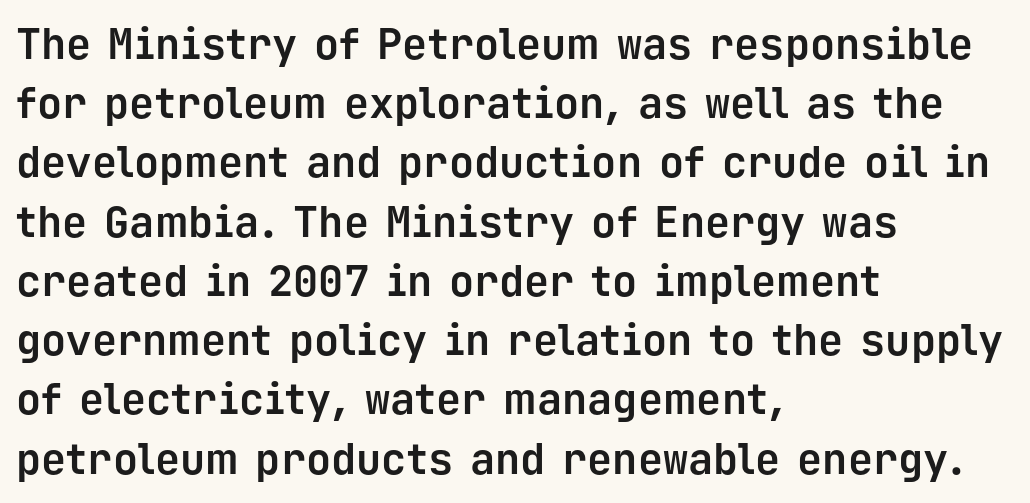
The image shows 42 px bold sans-serif type, upright, monospaced; set left-aligned, normal line spacing (1.41x), normal letter spacing, not underlined; low stroke contrast and a medium x-height.
